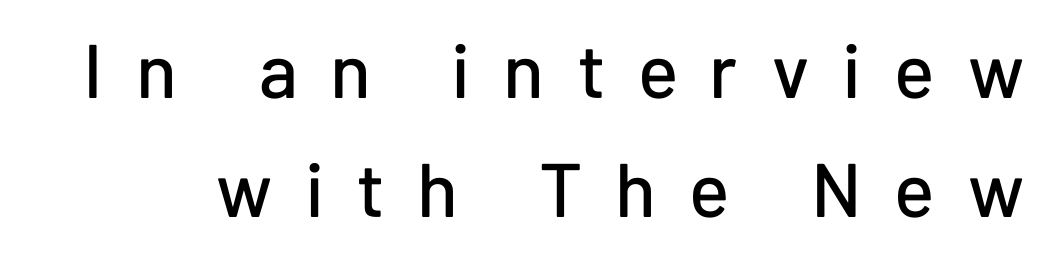
Q: Is the text italic (slanted)? A: No, it is upright.
Q: Is the typeface a serif or a sans-serif typeface? A: Sans-serif.
Q: Is the text underlined? A: No.
Q: Is the spacing between letters normal or unusually wide? A: Unusually wide.
Q: Is the spacing between lines tight, normal or loose? A: Normal.
Q: Width (condensed, normal, or wide)? A: Normal.
Q: Stroke contrast? A: Low.
Q: x-height? A: Medium.
Q: Monospaced? A: No.
